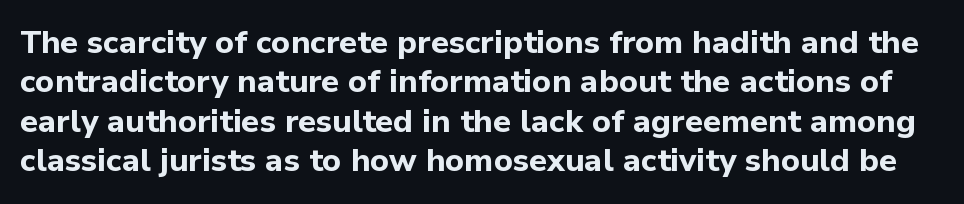
Q: Is the text bold? A: Yes.
Q: Is the text italic (slanted)? A: No, it is upright.
Q: Is the typeface a serif or a sans-serif typeface? A: Sans-serif.
Q: Is the text underlined? A: No.
Q: Is the spacing between letters normal or unusually wide? A: Normal.
Q: Width (condensed, normal, or wide)? A: Normal.
Q: Stroke contrast? A: Low.
Q: x-height? A: Medium.
Q: Monospaced? A: No.
